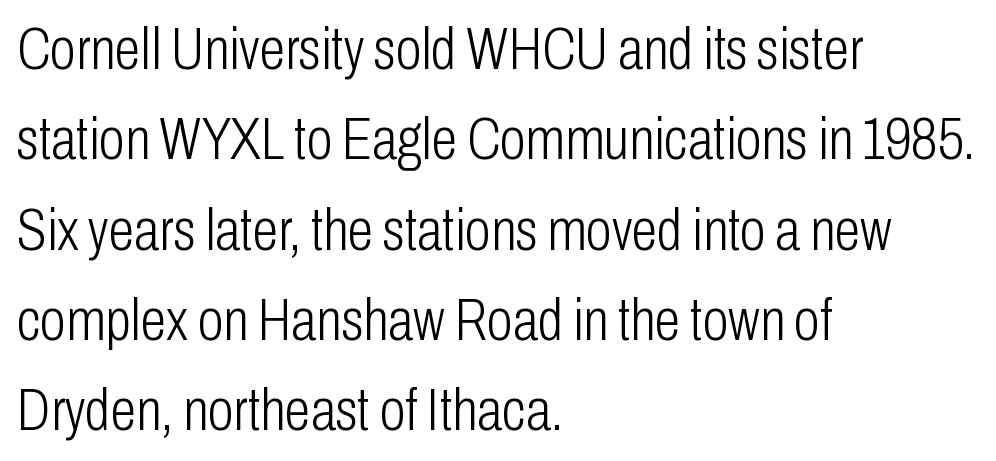
Spacing between characters is what you'd get straight out of the box. Bare-footed words on every line. Line spacing here is normal. Heft: none added — not bold. The passage is arranged the way most books set body copy — flush left.
